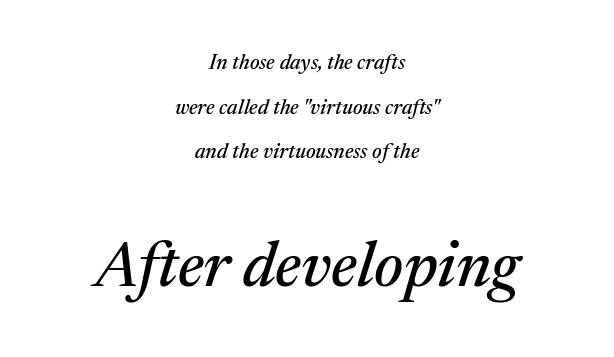
The image shows 64 px serif type, italic (leaning right); set centered, loose line spacing (2.13x), normal letter spacing, not underlined; the second (bottom) block is 3.05x larger; medium stroke contrast and a medium x-height.
